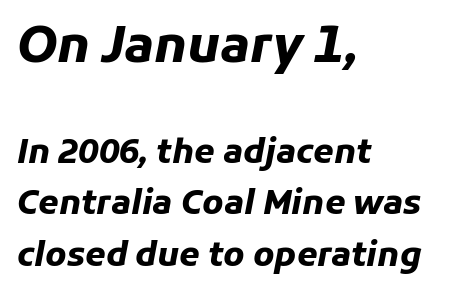
The vertical gap from one line to the next is medium. On the weight axis this lands at bold, roughly 700. Do the characters align in a grid? No, the font is proportional. A clean baseline with only descenders dipping below it.
